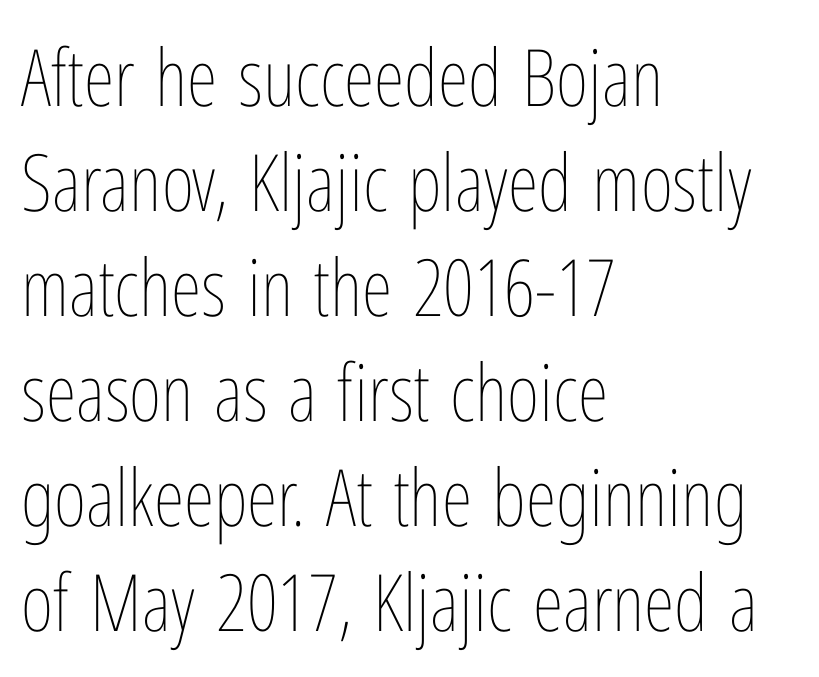
The image shows 79 px thin, condensed type, upright; set left-aligned, normal line spacing (1.33x), normal letter spacing, not underlined; low stroke contrast and a medium x-height.
